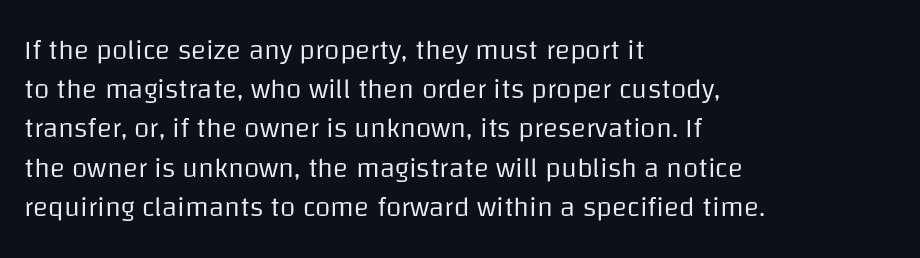
{"serif": "no", "italic": "no", "bold": "no", "weight": "regular", "width": "normal", "stroke_contrast": "low", "x_height": "large", "monospaced": "no", "underline": "no", "align": "left", "line_spacing": "normal", "line_spacing_ratio": 1.4, "letter_spacing": "normal", "letter_spacing_em": 0.0, "glyph_px": 28}
